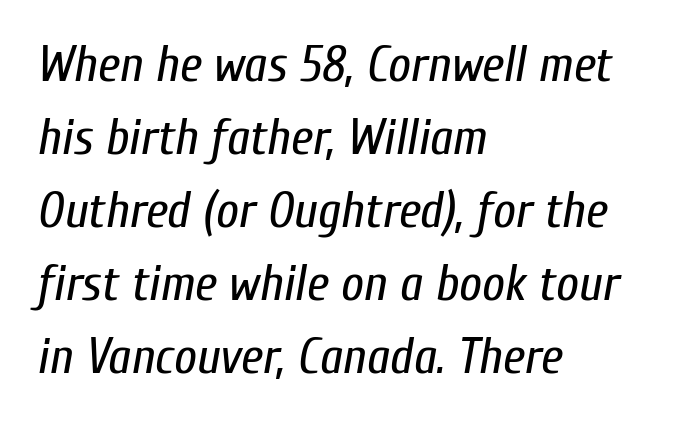
Q: Is the text bold? A: No.
Q: Is the text italic (slanted)? A: Yes, it leans right by about 10 degrees.
Q: Is the text underlined? A: No.
Q: How is the paragraph aligned? A: Left-aligned.
Q: Is the spacing between letters normal or unusually wide? A: Normal.
Q: Is the spacing between lines tight, normal or loose? A: Normal.
Q: Width (condensed, normal, or wide)? A: Condensed.
Q: Stroke contrast? A: Low.
Q: x-height? A: Medium.
Q: Monospaced? A: No.
